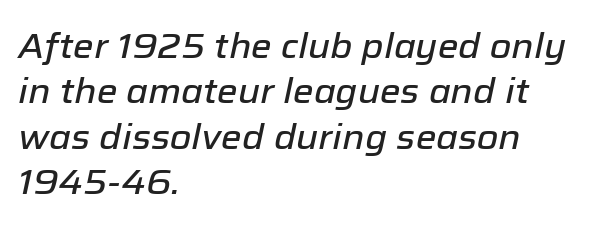
{"italic": "yes", "lean": "right", "slant_degrees": 12, "width": "normal", "stroke_contrast": "low", "x_height": "medium", "monospaced": "no", "underline": "no", "align": "left", "line_spacing": "normal", "line_spacing_ratio": 1.3, "letter_spacing": "normal", "letter_spacing_em": 0.0, "glyph_px": 35}
